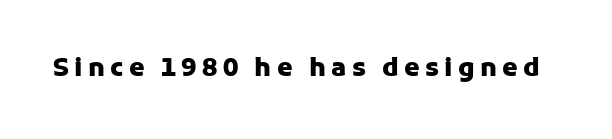
Q: Is the text bold? A: Yes.
Q: Is the text italic (slanted)? A: No, it is upright.
Q: Is the text underlined? A: No.
Q: Is the spacing between letters normal or unusually wide? A: Unusually wide.
